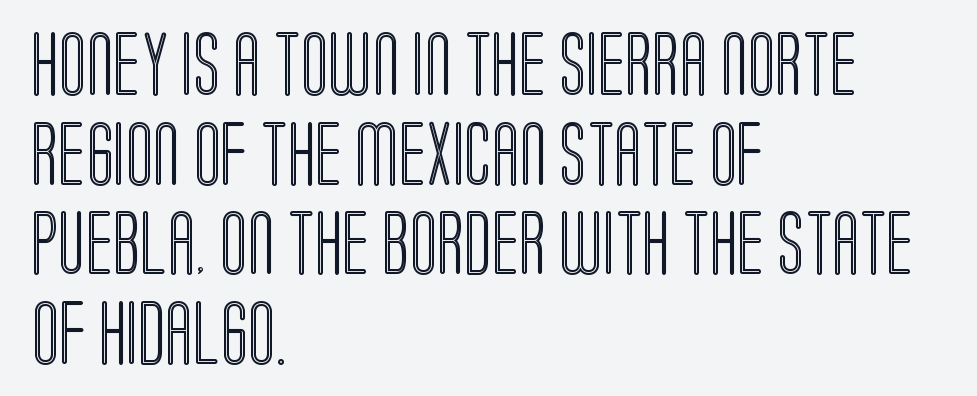
{"italic": "no", "width": "condensed", "x_height": "large", "monospaced": "no", "underline": "no", "align": "left", "line_spacing": "normal", "line_spacing_ratio": 1.4, "letter_spacing": "normal", "letter_spacing_em": 0.0, "glyph_px": 64}
